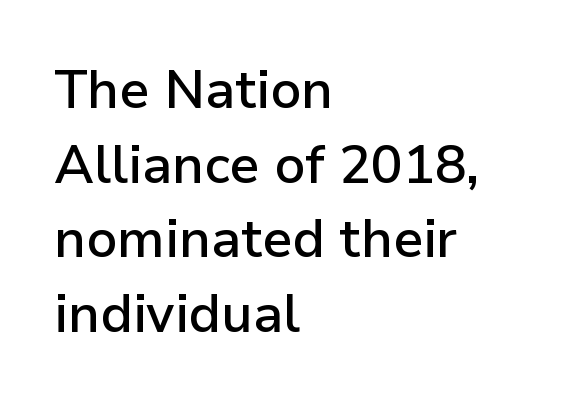
Q: Is the text bold? A: Semi-bold.
Q: Is the text italic (slanted)? A: No, it is upright.
Q: Is the typeface a serif or a sans-serif typeface? A: Sans-serif.
Q: Is the text underlined? A: No.
Q: How is the paragraph aligned? A: Left-aligned.
Q: Is the spacing between letters normal or unusually wide? A: Normal.
Q: Is the spacing between lines tight, normal or loose? A: Normal.
Q: Width (condensed, normal, or wide)? A: Normal.
Q: Stroke contrast? A: Low.
Q: x-height? A: Medium.
Q: Monospaced? A: No.
